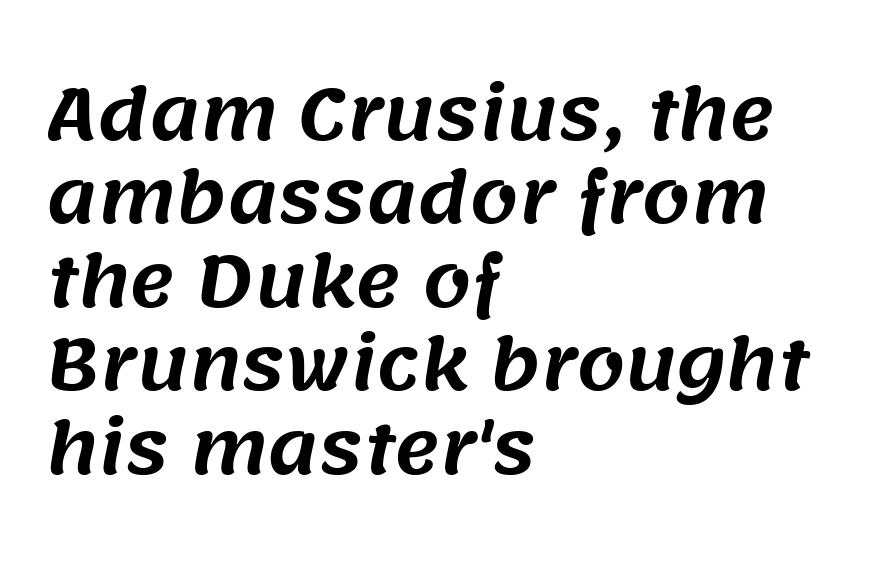
Character widths vary here, with narrow letters taking less room than wide ones. Clear beneath every line of the passage. The setting favours the left margin, as ordinary paragraphs usually do. What kind of face is this? One without serifs — a sans. These lines keep a tight, regular rhythm from letter to letter.
